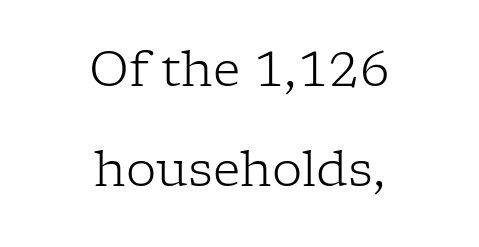
The image shows 48 px light serif type, upright; set centered, loose line spacing (2.08x), normal letter spacing, not underlined; low stroke contrast and a medium x-height.
